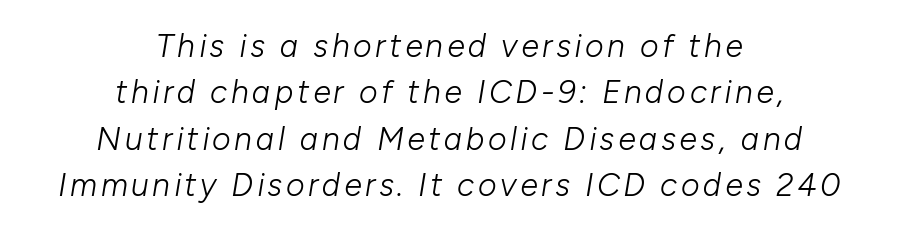
The image shows 32 px light type, italic (leaning right); set centered, normal line spacing (1.45x), not underlined; low stroke contrast and a medium x-height.
